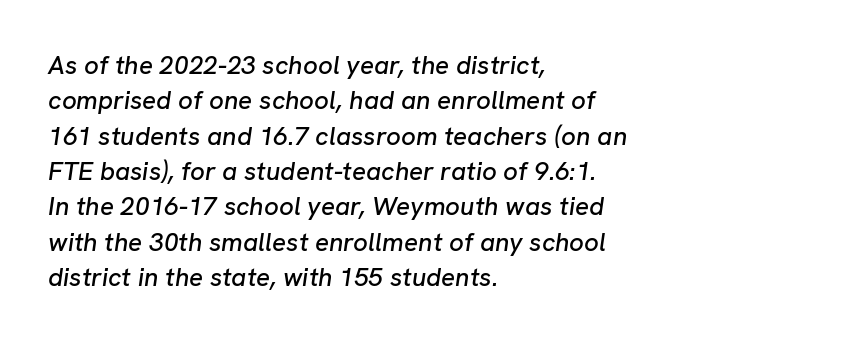
The image shows 26 px text type, italic (leaning right); set left-aligned, normal line spacing (1.36x), normal letter spacing, not underlined.
